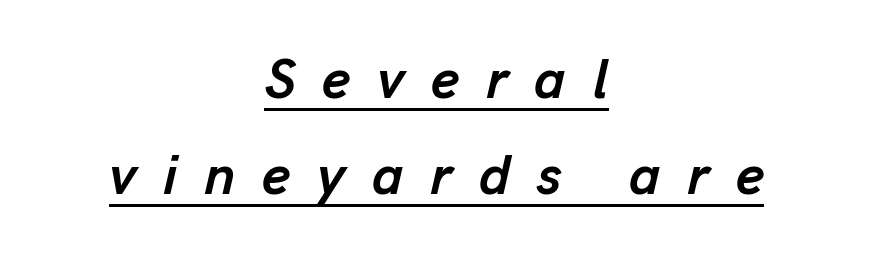
Caption: expanded tracking, letters set apart. Alignment: centered. The font is running at its bold setting. Here the designer chose a conventional face with non-uniform glyph widths. The specimen includes a rule beneath the text block's lines. Rendered with sloped, italic letterforms.
